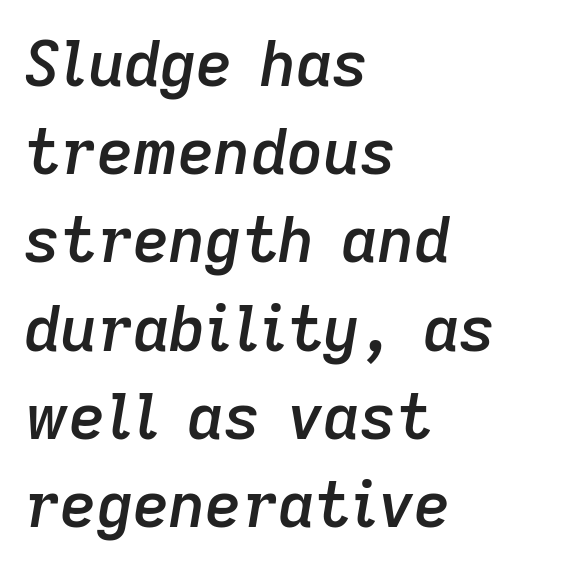
{"italic": "yes", "lean": "right", "slant_degrees": 9, "bold": "semi", "weight": "semibold", "width": "normal", "stroke_contrast": "low", "x_height": "medium", "monospaced": "no", "underline": "no", "align": "left", "line_spacing": "normal", "line_spacing_ratio": 1.4, "letter_spacing": "normal", "letter_spacing_em": 0.0, "glyph_px": 63}
